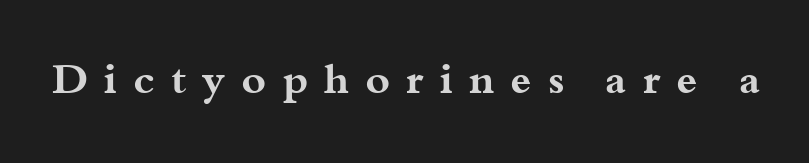
{"serif": "yes", "italic": "no", "bold": "yes", "weight": "bold", "width": "wide", "stroke_contrast": "medium", "x_height": "small", "monospaced": "no", "underline": "no", "letter_spacing": "wide", "letter_spacing_em": 0.38, "glyph_px": 42}
